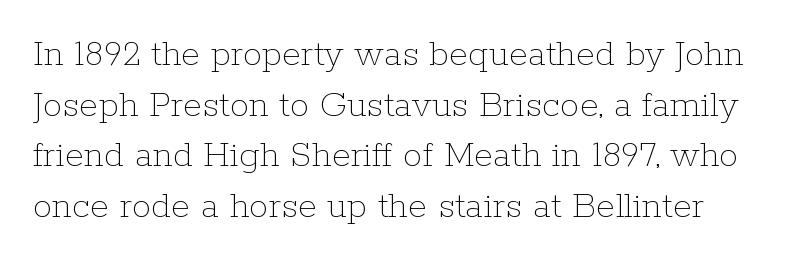
The image shows 39 px thin type, upright; set normal line spacing (1.3x), normal letter spacing, not underlined; low stroke contrast and a medium x-height.
